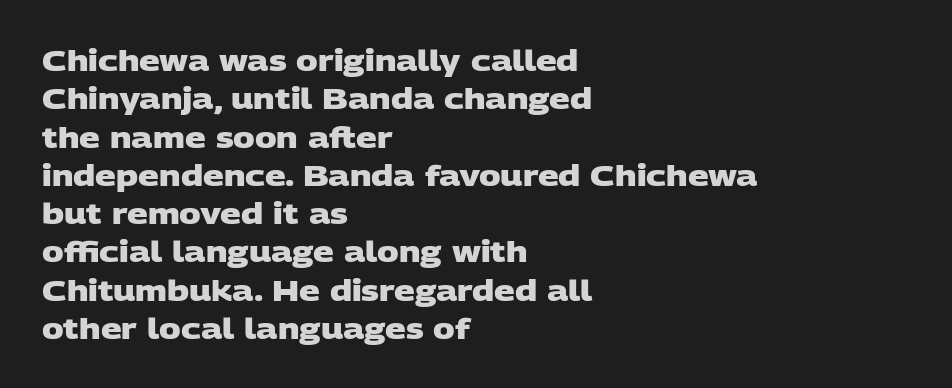
A dark, heavy texture on the line: the type is bold. Check where the strokes stop: nothing finishes them off — pure sans. These lines are rendered in a variable-pitch font. Letter spacing: default.
